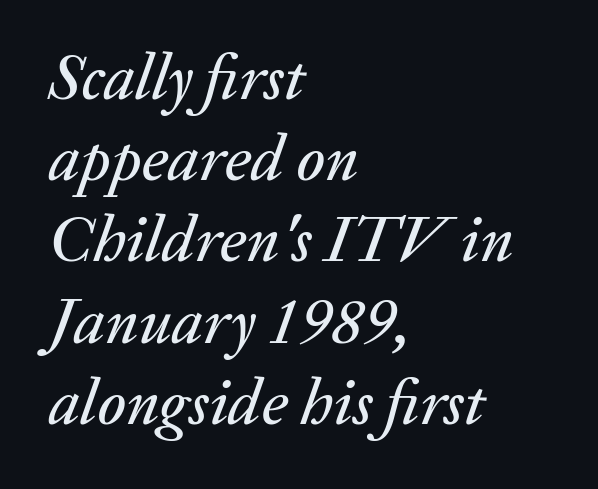
The glyphs are unaccompanied by any horizontal stroke below them. Looking at the ascenders, they clearly lean. The rows are spaced the way most documents space them. Character widths vary here, with narrow letters taking less room than wide ones. Is the block centered? No — it sits flush against the left margin.
